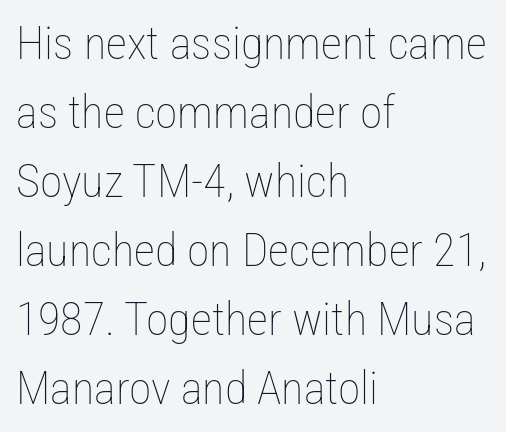
The image shows 46 px thin, condensed type, upright; set left-aligned, normal line spacing (1.5x), normal letter spacing, not underlined; low stroke contrast and a medium x-height.
